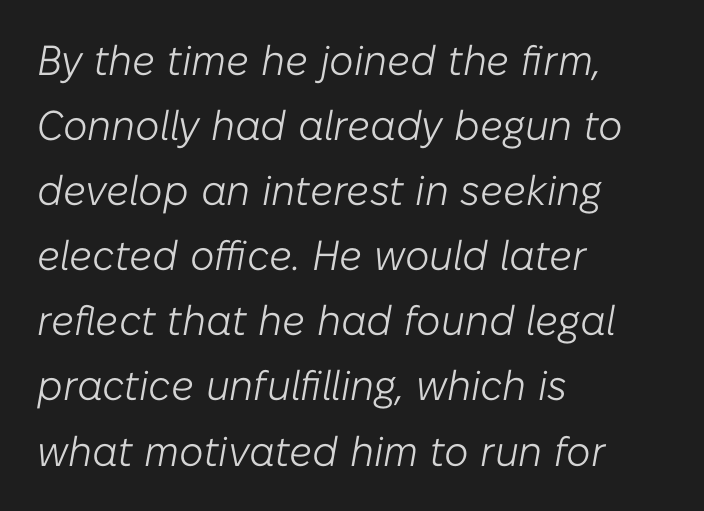
Baseline-to-baseline distance is the conventional proportion of letter height. Nothing heavy about these letters — not bold at all. Yep, that's italic — everything's leaning. The rag falls on the right side of this text block.
